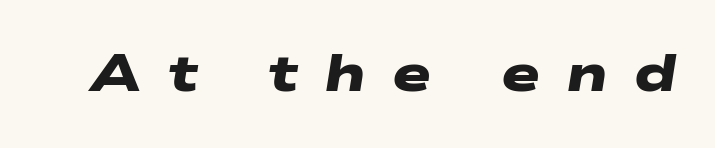
Q: Is the text bold? A: Yes.
Q: Is the typeface a serif or a sans-serif typeface? A: Sans-serif.
Q: Is the text underlined? A: No.
Q: Is the spacing between letters normal or unusually wide? A: Unusually wide.
Q: Width (condensed, normal, or wide)? A: Wide.
Q: Stroke contrast? A: Low.
Q: x-height? A: Medium.
Q: Monospaced? A: No.
